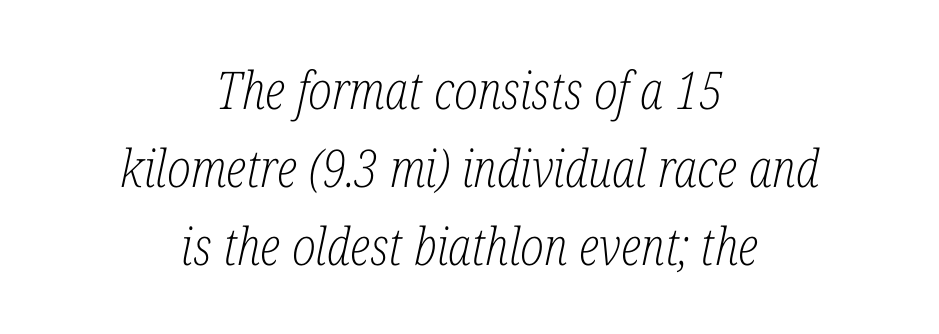
Q: Is the text bold? A: No.
Q: Is the text italic (slanted)? A: Yes, it leans right by about 12 degrees.
Q: Is the typeface a serif or a sans-serif typeface? A: Serif.
Q: Is the text underlined? A: No.
Q: How is the paragraph aligned? A: Centered.
Q: Is the spacing between letters normal or unusually wide? A: Normal.
Q: Is the spacing between lines tight, normal or loose? A: Normal.
Q: Width (condensed, normal, or wide)? A: Condensed.
Q: Stroke contrast? A: Low.
Q: x-height? A: Medium.
Q: Monospaced? A: No.
